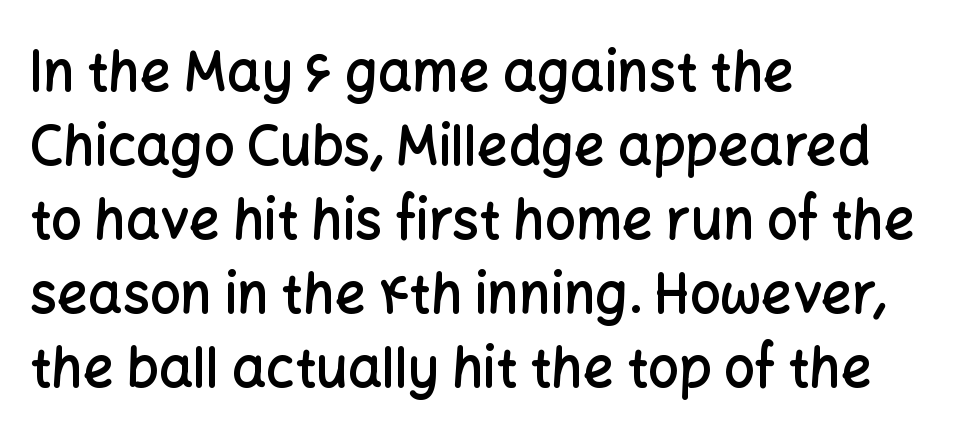
No extra tracking has been applied to these lines. This is the in-between weight designers call semibold or demi. Looks like regular typesetting: each glyph gets only the width it needs. Does the type have serifs? No, each stem ends abruptly.
